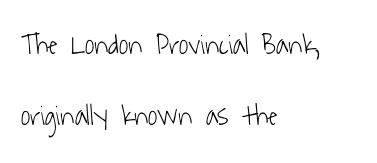
The image shows 29 px light, condensed sans-serif type; set left-aligned, loose line spacing (2.46x), normal letter spacing, not underlined; low stroke contrast and a medium x-height.
